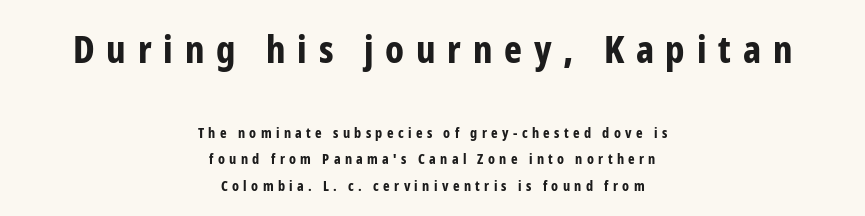
{"serif": "no", "italic": "no", "bold": "yes", "weight": "bold", "width": "condensed", "stroke_contrast": "low", "x_height": "medium", "monospaced": "no", "underline": "no", "align": "center", "line_spacing": "loose", "line_spacing_ratio": 1.9, "letter_spacing": "wide", "letter_spacing_em": 0.31, "larger_block": "first", "size_ratio": 2.71, "glyph_px": 38}
